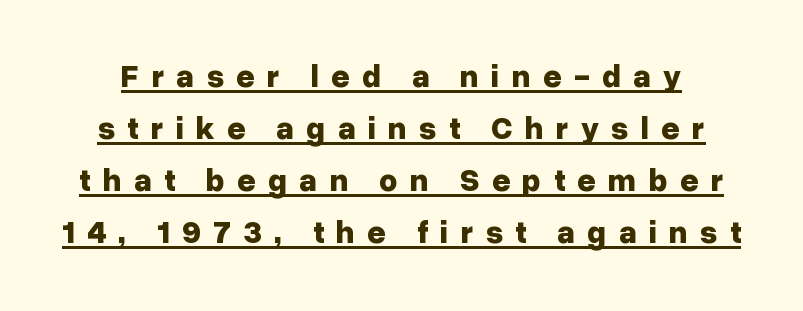
{"serif": "no", "italic": "no", "bold": "yes", "weight": "bold", "width": "normal", "stroke_contrast": "low", "x_height": "medium", "monospaced": "no", "underline": "yes", "line_spacing": "normal", "line_spacing_ratio": 1.63, "letter_spacing": "wide", "letter_spacing_em": 0.38, "glyph_px": 32}
